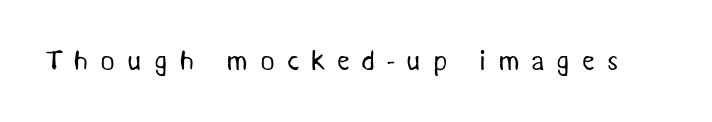
The image shows 28 px regular-weight sans-serif type; set unusually wide letter spacing (+0.42 em), not underlined; medium stroke contrast and a medium x-height.
